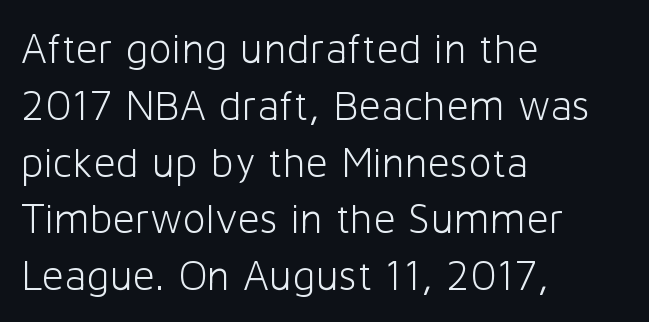
{"serif": "no", "italic": "no", "bold": "no", "weight": "light", "width": "normal", "stroke_contrast": "low", "x_height": "medium", "monospaced": "no", "underline": "no", "align": "left", "line_spacing": "normal", "line_spacing_ratio": 1.32, "letter_spacing": "normal", "letter_spacing_em": 0.0, "glyph_px": 43}
